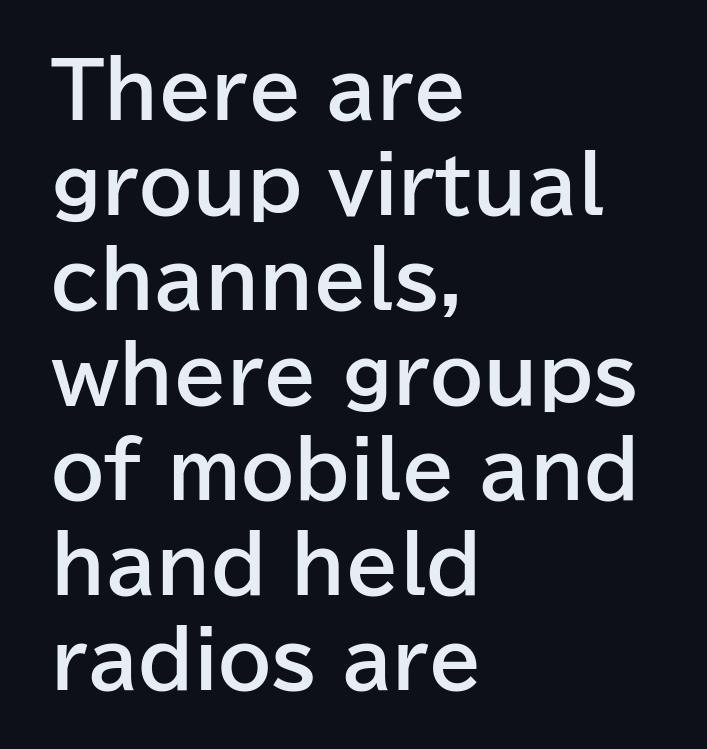
You could not count columns in this text — the font is proportionally spaced. The ragged edge is on the right, which tells us the setting is flush left. Serif or sans? Sans — the stroke terminals are bare. Quick note: not italic, upright.
